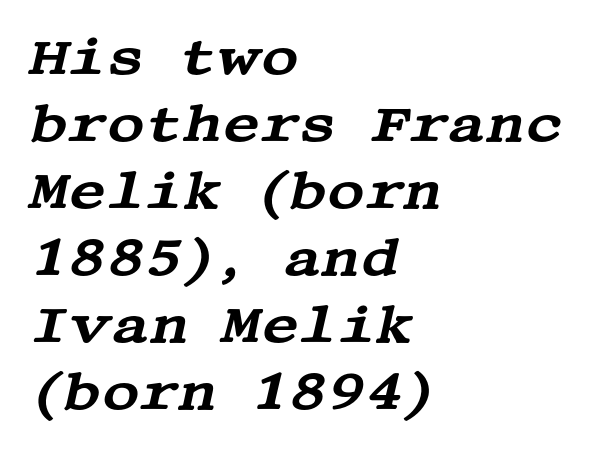
{"serif": "yes", "italic": "yes", "lean": "right", "slant_degrees": 13, "width": "wide", "stroke_contrast": "medium", "x_height": "large", "underline": "no", "align": "left", "line_spacing": "normal", "line_spacing_ratio": 1.29, "letter_spacing": "normal", "letter_spacing_em": 0.0, "glyph_px": 52}
